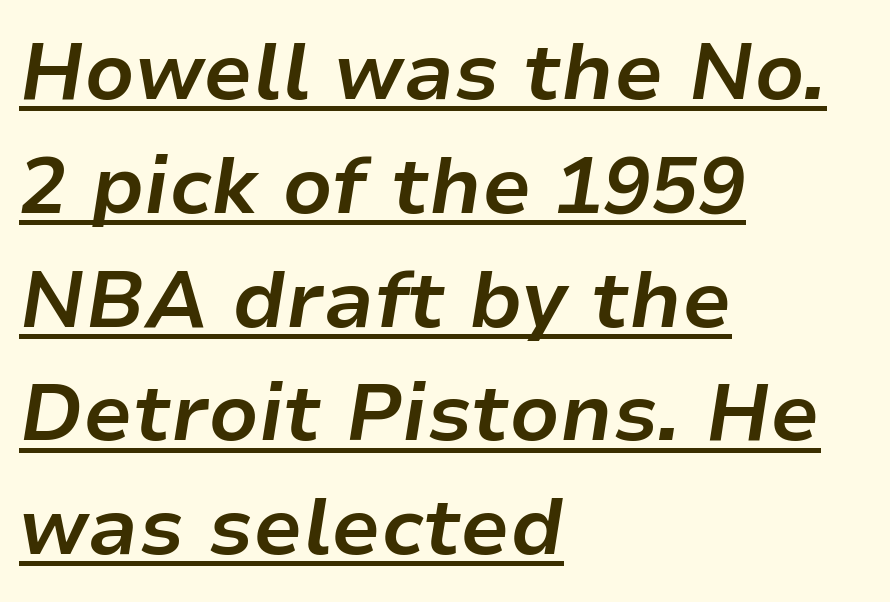
{"italic": "yes", "lean": "right", "slant_degrees": 9, "bold": "yes", "weight": "bold", "width": "normal", "stroke_contrast": "low", "x_height": "medium", "monospaced": "no", "underline": "yes", "align": "left", "line_spacing": "normal", "line_spacing_ratio": 1.44, "letter_spacing": "normal", "letter_spacing_em": 0.0, "glyph_px": 79}
